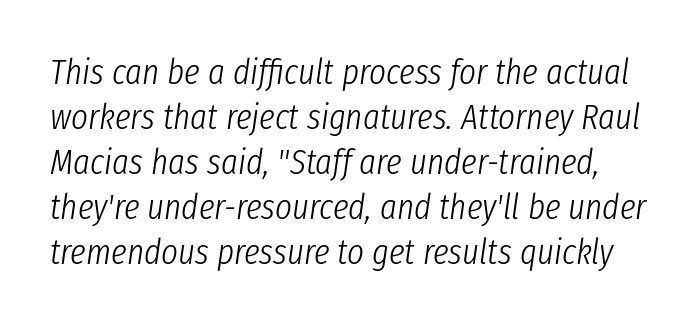
{"italic": "yes", "lean": "right", "slant_degrees": 8, "bold": "no", "weight": "light", "width": "condensed", "stroke_contrast": "low", "x_height": "medium", "monospaced": "no", "underline": "no", "line_spacing": "normal", "line_spacing_ratio": 1.25, "letter_spacing": "normal", "letter_spacing_em": 0.0, "glyph_px": 36}
